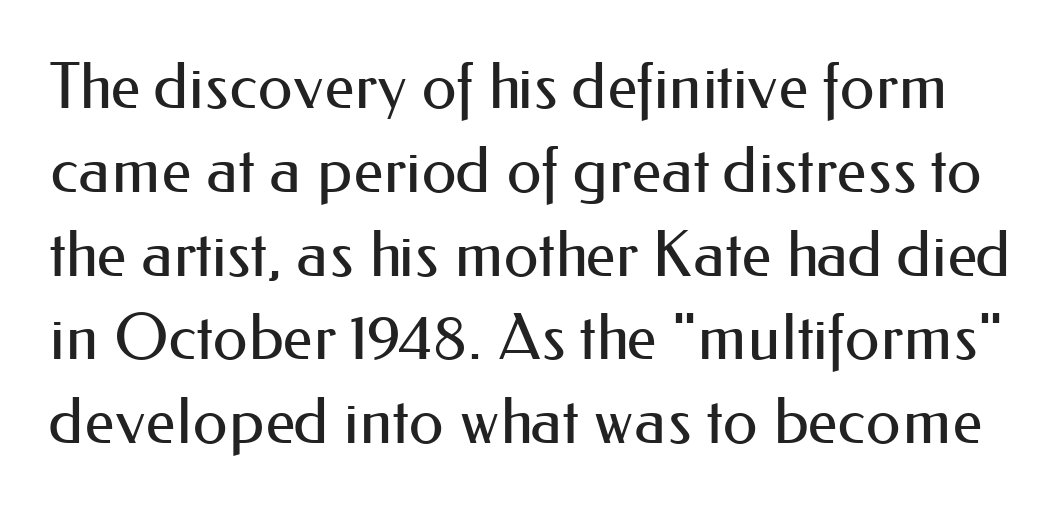
Q: Is the text bold? A: No.
Q: Is the text italic (slanted)? A: No, it is upright.
Q: Is the typeface a serif or a sans-serif typeface? A: Sans-serif.
Q: Is the text underlined? A: No.
Q: Is the spacing between letters normal or unusually wide? A: Normal.
Q: Is the spacing between lines tight, normal or loose? A: Normal.
Q: Width (condensed, normal, or wide)? A: Normal.
Q: Stroke contrast? A: Medium.
Q: x-height? A: Small.
Q: Monospaced? A: No.
